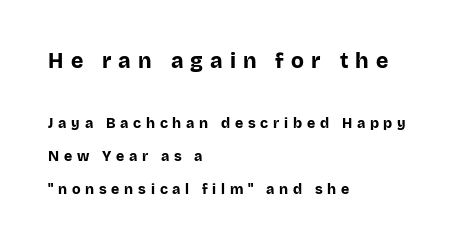
Q: Is the text bold? A: Yes.
Q: Is the text italic (slanted)? A: No, it is upright.
Q: Is the text underlined? A: No.
Q: How is the paragraph aligned? A: Left-aligned.
Q: Is the spacing between letters normal or unusually wide? A: Unusually wide.
Q: Is the spacing between lines tight, normal or loose? A: Loose.
Q: Which block of text is set in a larger size, the first (top) or the second (bottom)? A: The first (top) one.
